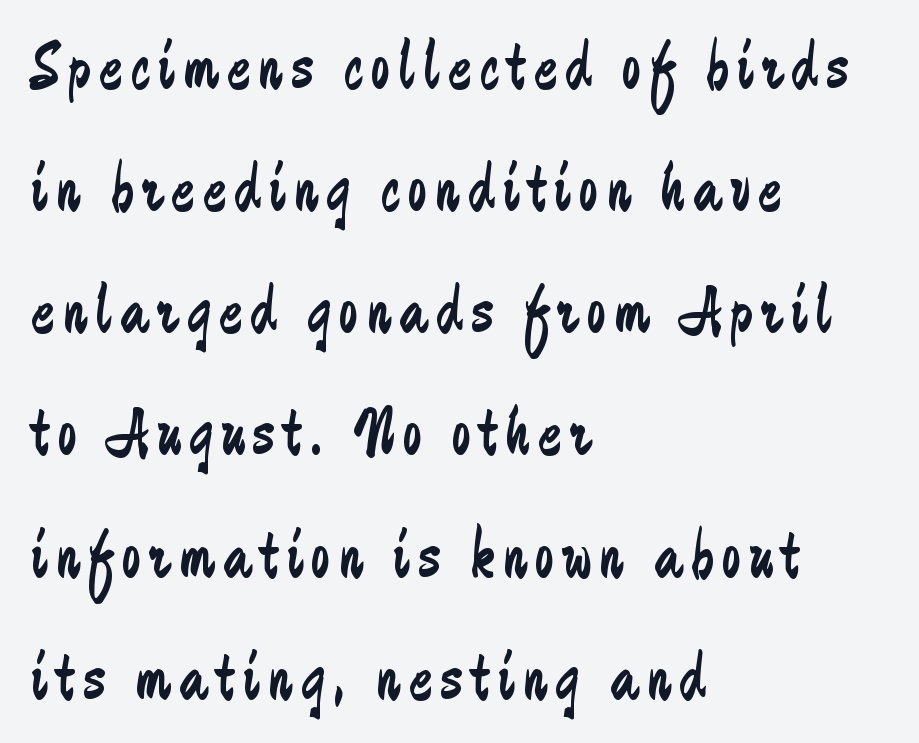
{"serif": "no", "bold": "no", "weight": "regular", "width": "condensed", "stroke_contrast": "low", "x_height": "medium", "monospaced": "no", "underline": "no", "align": "left", "line_spacing_ratio": 1.77, "glyph_px": 69}
